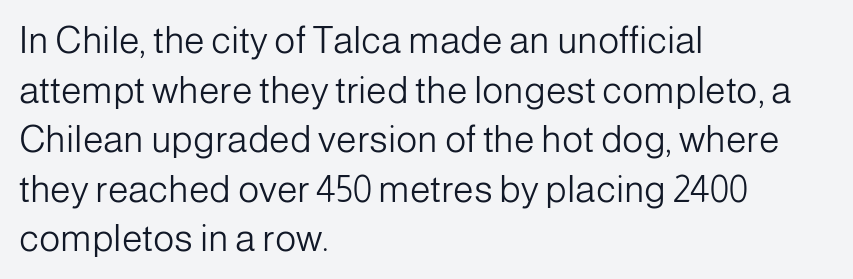
Q: Is the text bold? A: No.
Q: Is the text italic (slanted)? A: No, it is upright.
Q: Is the typeface a serif or a sans-serif typeface? A: Sans-serif.
Q: Is the text underlined? A: No.
Q: How is the paragraph aligned? A: Left-aligned.
Q: Is the spacing between letters normal or unusually wide? A: Normal.
Q: Is the spacing between lines tight, normal or loose? A: Normal.
Q: Width (condensed, normal, or wide)? A: Normal.
Q: Stroke contrast? A: Low.
Q: x-height? A: Medium.
Q: Monospaced? A: No.
